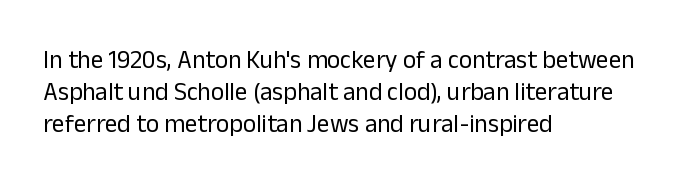
Glance below the letters and you will spot only blank space. The weight tops out at a normal text grade. Teacher's note: observe the even left margin — that is flush-left alignment. Interline gaps are of average width in this sample. In terms of posture, this sample is upright.
